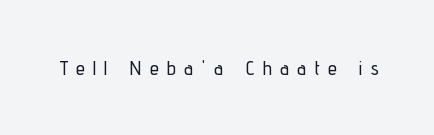
{"italic": "no", "underline": "no", "letter_spacing": "wide", "letter_spacing_em": 0.42, "glyph_px": 20}
